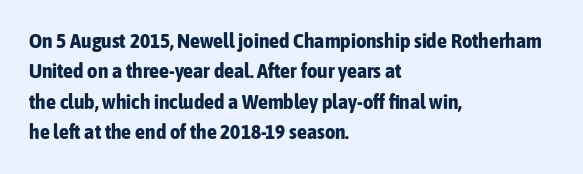
Q: Is the text bold? A: Yes.
Q: Is the text italic (slanted)? A: No, it is upright.
Q: Is the text underlined? A: No.
Q: How is the paragraph aligned? A: Left-aligned.
Q: Is the spacing between letters normal or unusually wide? A: Normal.
Q: Is the spacing between lines tight, normal or loose? A: Normal.
